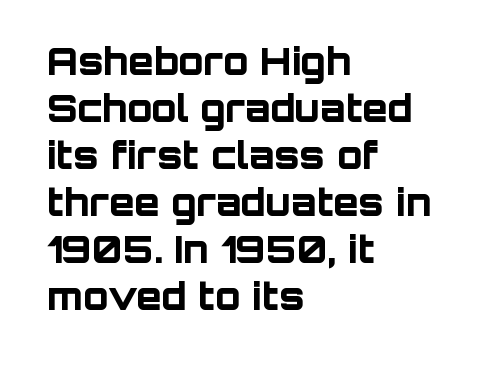
{"serif": "no", "italic": "no", "bold": "yes", "weight": "bold", "width": "normal", "stroke_contrast": "low", "x_height": "large", "monospaced": "no", "underline": "no", "align": "left", "line_spacing": "normal", "line_spacing_ratio": 1.27, "letter_spacing": "normal", "letter_spacing_em": 0.0, "glyph_px": 37}
